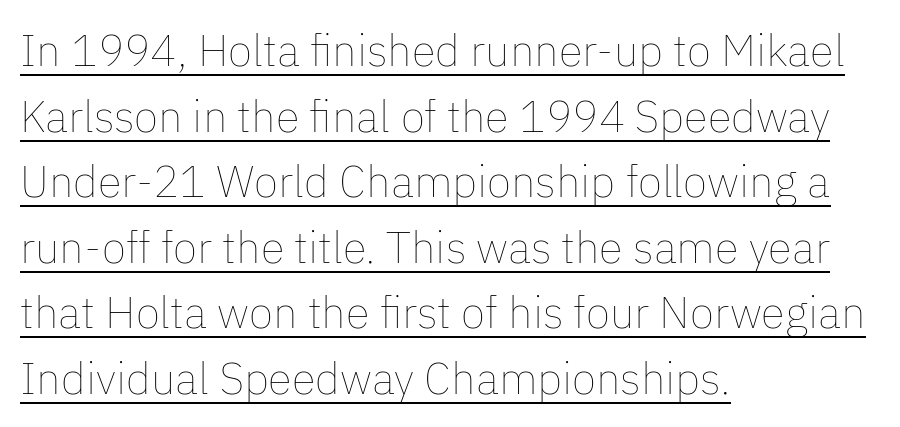
The image shows 44 px thin type, upright; set left-aligned, normal line spacing (1.49x), normal letter spacing, underlined; low stroke contrast and a medium x-height.
